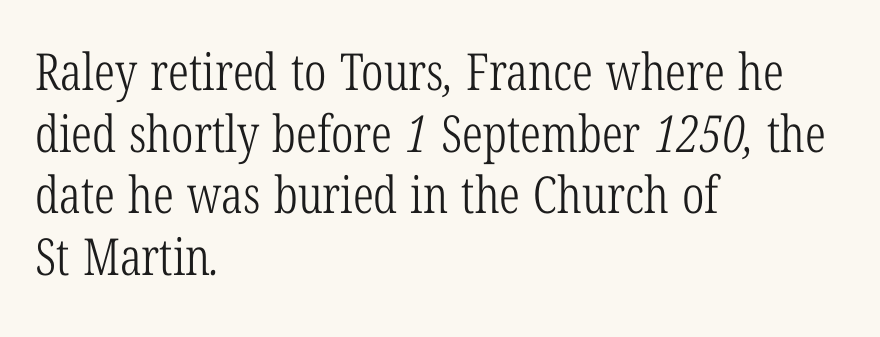
A serif font was chosen for this passage. Is this a fixed-width face? No — the glyphs have proportional, varying widths. The strokes are not fattened; the text isn't bold. A clean baseline with only descenders dipping below it. If you drew a ruler down the left edge, every line would touch it. Is the letter spacing exaggerated? No — it looks like the ordinary default.
